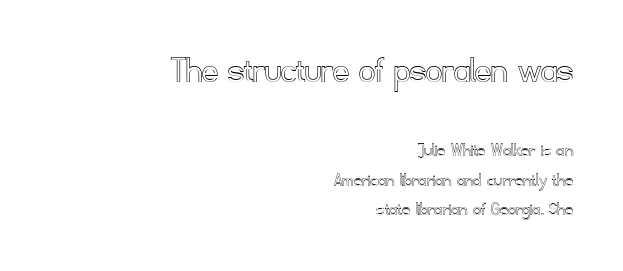
The image shows 39 px text type, upright; set right-aligned, normal line spacing (1.48x), normal letter spacing, not underlined; the first (top) block is 1.95x larger; a small x-height.
